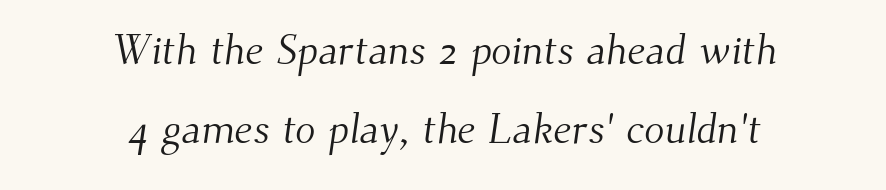
{"serif": "yes", "bold": "no", "weight": "light", "width": "normal", "stroke_contrast": "medium", "x_height": "small", "monospaced": "no", "underline": "no", "align": "center", "line_spacing_ratio": 1.87, "letter_spacing": "normal", "letter_spacing_em": 0.0, "glyph_px": 42}
